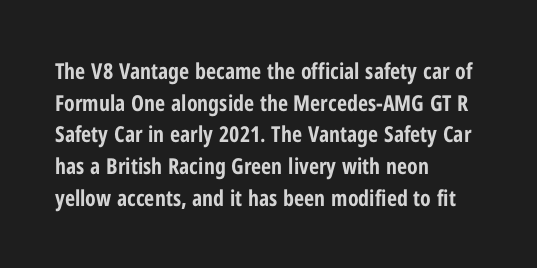
{"italic": "no", "bold": "yes", "underline": "no", "align": "left", "line_spacing": "normal", "line_spacing_ratio": 1.44, "letter_spacing": "normal", "letter_spacing_em": 0.0, "glyph_px": 22}
